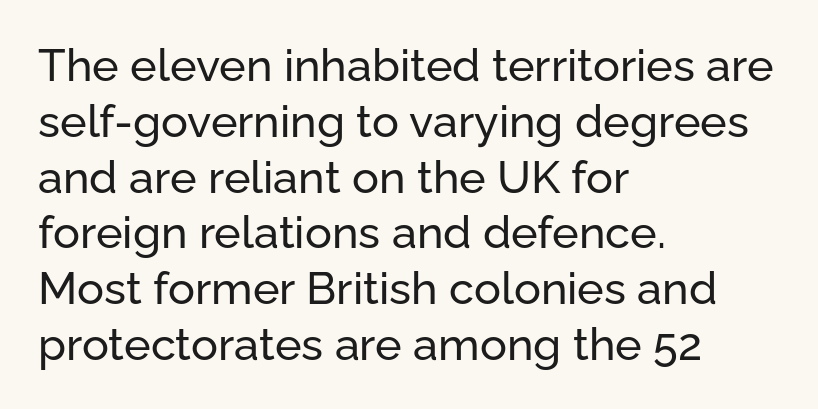
The image shows 45 px sans-serif type, upright; set left-aligned, line spacing 1.24x, normal letter spacing, not underlined; low stroke contrast and a medium x-height.
